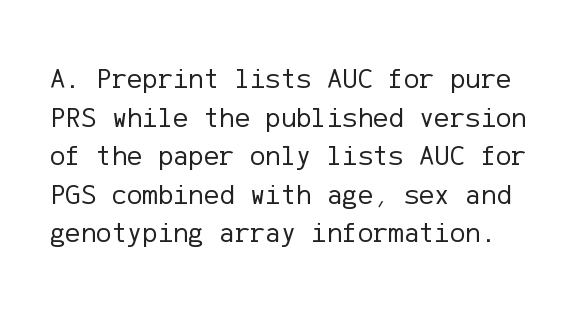
Notice how descenders clear the ascenders below comfortably — that's standard leading. Stem width sits at or under what a default text font uses. It's the straight-up-and-down kind of type. Stroke terminals: plain, sans-serif. Plain, unruled lines of type. Tracking value appears to be zero — textbook default spacing.
